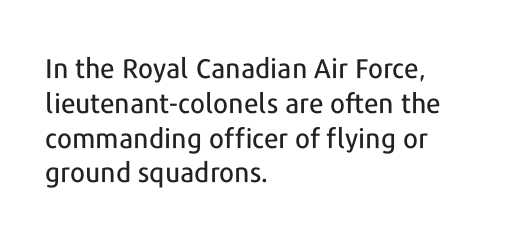
The image shows 27 px text type, upright; set left-aligned, normal line spacing (1.29x), normal letter spacing, not underlined.
